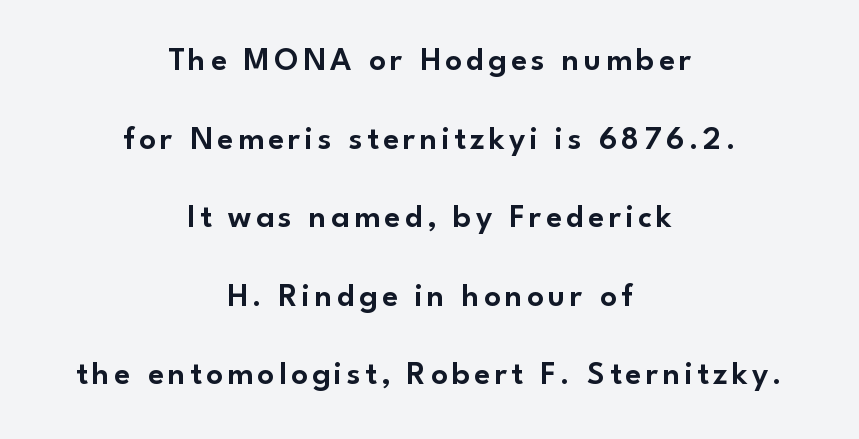
Q: Is the text italic (slanted)? A: No, it is upright.
Q: Is the typeface a serif or a sans-serif typeface? A: Sans-serif.
Q: Is the text underlined? A: No.
Q: How is the paragraph aligned? A: Centered.
Q: Is the spacing between lines tight, normal or loose? A: Loose.
Q: Width (condensed, normal, or wide)? A: Normal.
Q: Stroke contrast? A: Low.
Q: x-height? A: Small.
Q: Monospaced? A: No.
